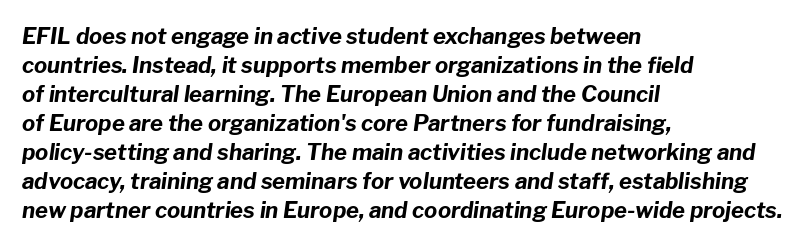
Q: Is the text bold? A: Yes.
Q: Is the text italic (slanted)? A: Yes, it leans right by about 8 degrees.
Q: Is the text underlined? A: No.
Q: How is the paragraph aligned? A: Left-aligned.
Q: Is the spacing between letters normal or unusually wide? A: Normal.
Q: Is the spacing between lines tight, normal or loose? A: Normal.
